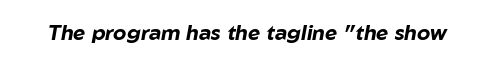
Q: Is the text bold? A: Yes.
Q: Is the text italic (slanted)? A: Yes, it leans right by about 10 degrees.
Q: Is the text underlined? A: No.
Q: Is the spacing between letters normal or unusually wide? A: Normal.
